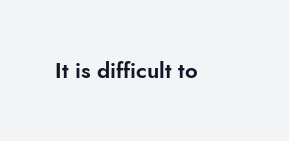
The image shows 22 px text type, upright; set normal letter spacing, not underlined.
